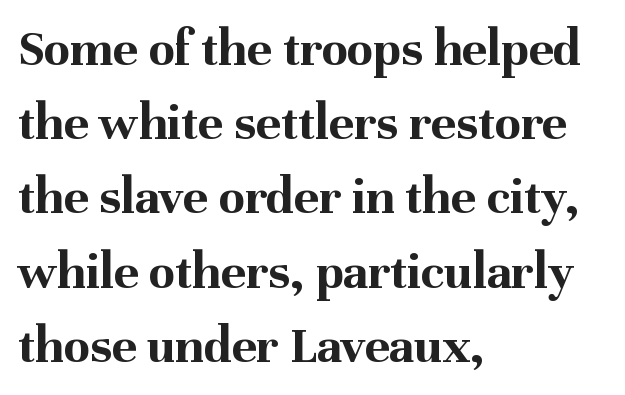
Q: Is the text bold? A: Yes.
Q: Is the text italic (slanted)? A: No, it is upright.
Q: Is the typeface a serif or a sans-serif typeface? A: Serif.
Q: Is the text underlined? A: No.
Q: How is the paragraph aligned? A: Left-aligned.
Q: Is the spacing between letters normal or unusually wide? A: Normal.
Q: Is the spacing between lines tight, normal or loose? A: Normal.
Q: Width (condensed, normal, or wide)? A: Normal.
Q: Stroke contrast? A: Medium.
Q: x-height? A: Medium.
Q: Monospaced? A: No.
